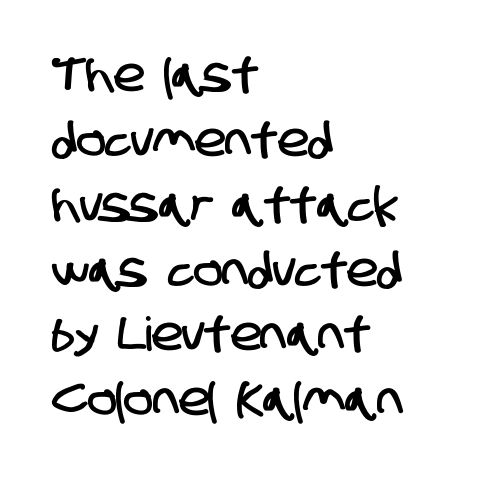
Observe the ordinary spacing: letters are neighbours, not strangers. Varying glyph widths throughout — classic text-font behaviour. If you drew a ruler down the left edge, every line would touch it. The block of text has a typical density, with ordinary space between rows.
